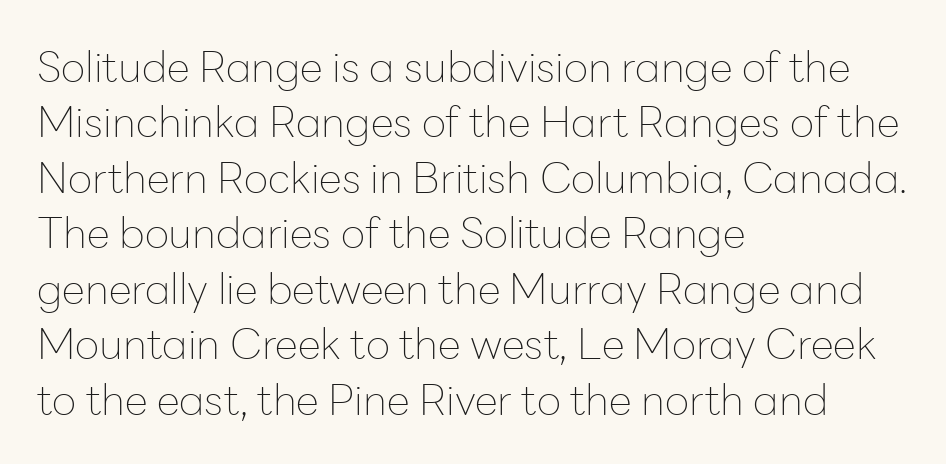
Q: Is the text bold? A: No.
Q: Is the text italic (slanted)? A: No, it is upright.
Q: Is the typeface a serif or a sans-serif typeface? A: Sans-serif.
Q: Is the text underlined? A: No.
Q: How is the paragraph aligned? A: Left-aligned.
Q: Is the spacing between letters normal or unusually wide? A: Normal.
Q: Is the spacing between lines tight, normal or loose? A: Normal.
Q: Width (condensed, normal, or wide)? A: Normal.
Q: Stroke contrast? A: Low.
Q: x-height? A: Medium.
Q: Monospaced? A: No.
